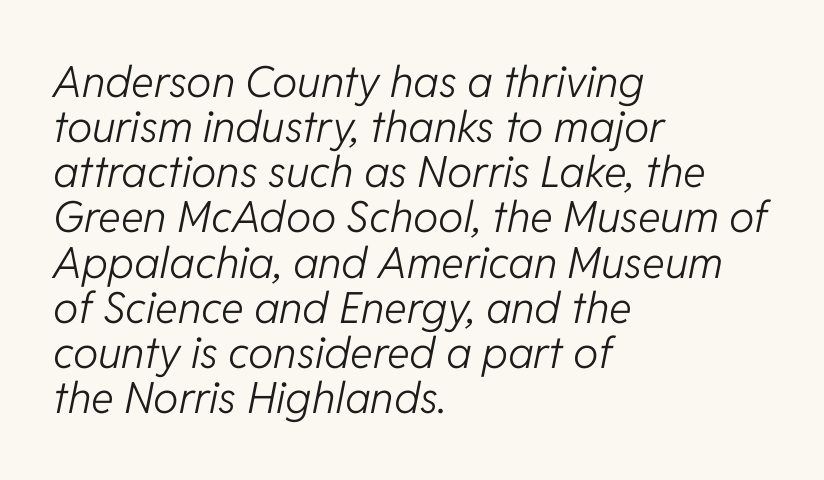
Weight: regular or lighter. How would I describe the line gaps? Narrow and economical. Honestly, the letter spacing is just normal — you wouldn't notice it. This rendering uses left alignment, leaving the right contour irregular.
